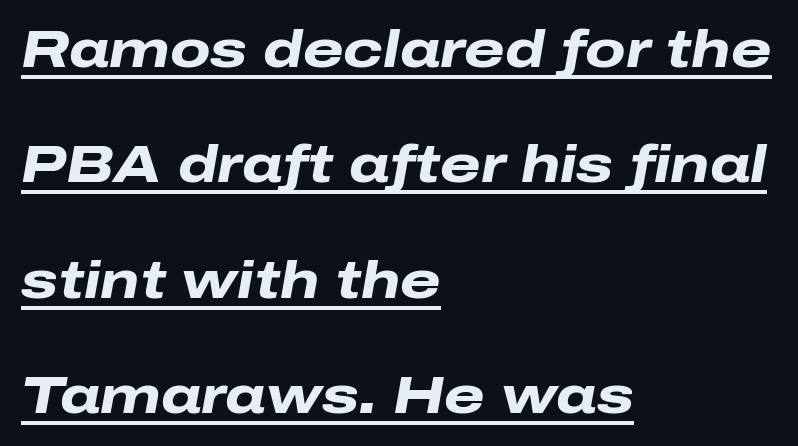
Caption: bold face, heavy strokes. The lines are spread far apart with generous leading. The lines in this sample share a left origin and differ only in where they stop. Would a proofreader flag this as italicized? Yes. The words here are underlined. This sample has the flowing, uneven cadence of proportional lettering.
